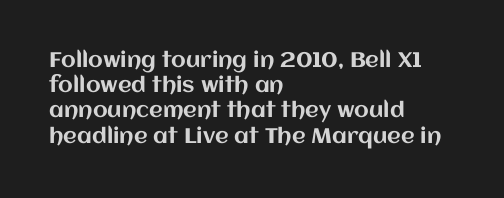
The image shows 21 px text type, upright; set left-aligned, line spacing 1.2x, normal letter spacing, not underlined.
